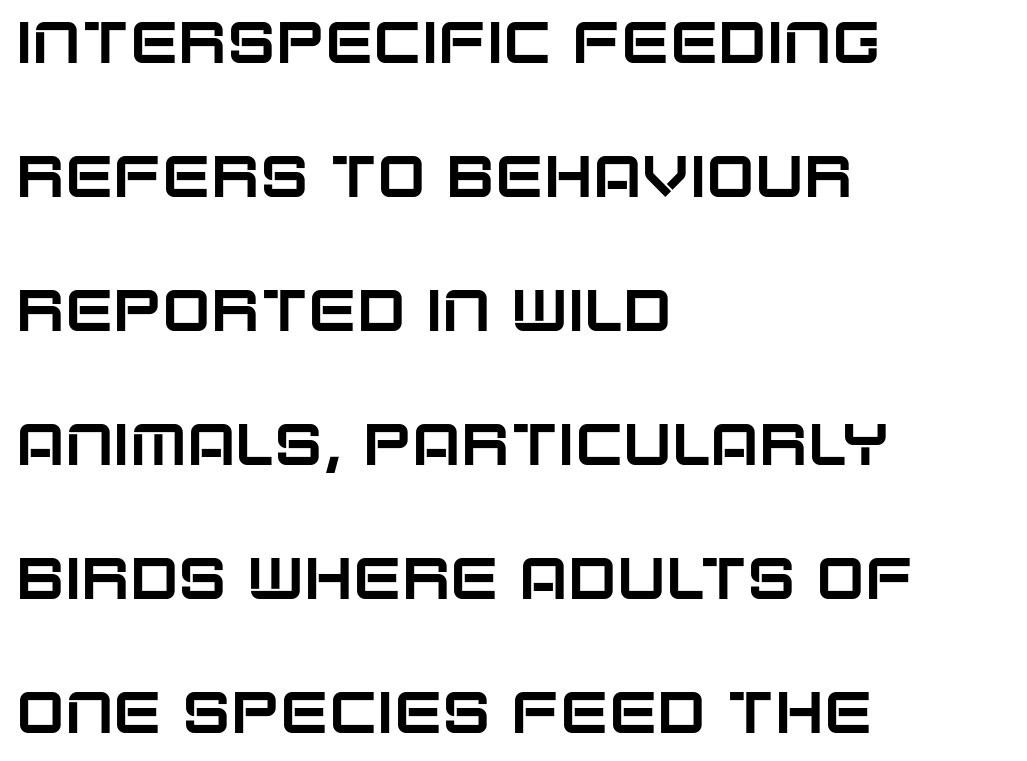
Q: Is the text italic (slanted)? A: No, it is upright.
Q: Is the typeface a serif or a sans-serif typeface? A: Sans-serif.
Q: Is the text underlined? A: No.
Q: How is the paragraph aligned? A: Left-aligned.
Q: Is the spacing between letters normal or unusually wide? A: Normal.
Q: Is the spacing between lines tight, normal or loose? A: Loose.
Q: Width (condensed, normal, or wide)? A: Normal.
Q: Stroke contrast? A: Low.
Q: x-height? A: Large.
Q: Monospaced? A: No.
